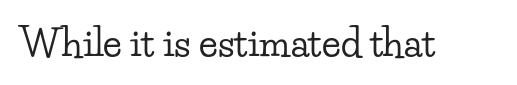
The image shows 38 px wide serif type, upright; set normal letter spacing, not underlined; low stroke contrast and a small x-height.
